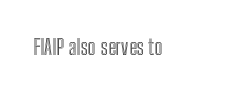
{"italic": "no", "underline": "no", "letter_spacing": "normal", "letter_spacing_em": 0.0, "glyph_px": 22}
